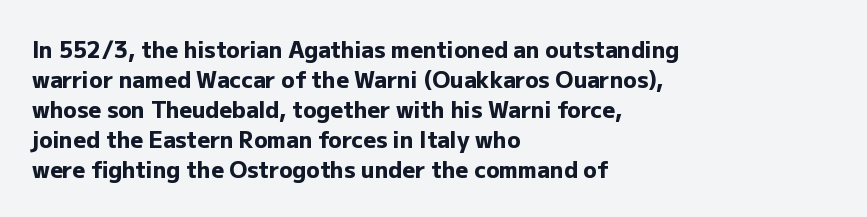
Italic: no, the glyphs are upright roman. Standard letterfit; no display-style spreading of the glyphs. Glance below the letters and you will spot only blank space. Its strokes are broad and dark, the hallmark of bold type.
